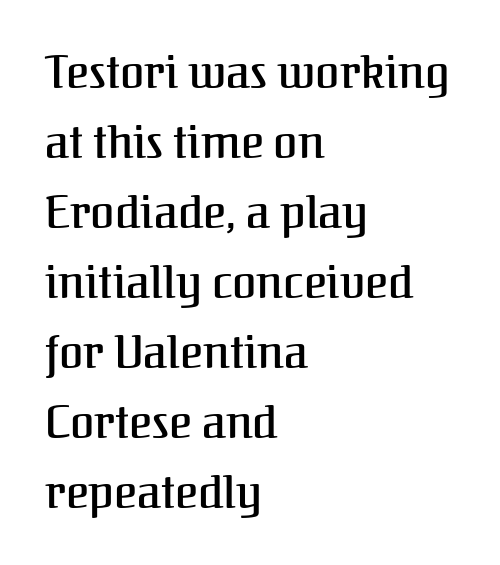
Whoever set this chose a conventional vertical rhythm. Teacher's note: observe the even left margin — that is flush-left alignment. Unlike a clean sans, this face finishes its strokes with serifs. Letters rest on an invisible, unmarked baseline. These lines were composed using upright roman letters. Nobody touched the tracking dial on this one.
